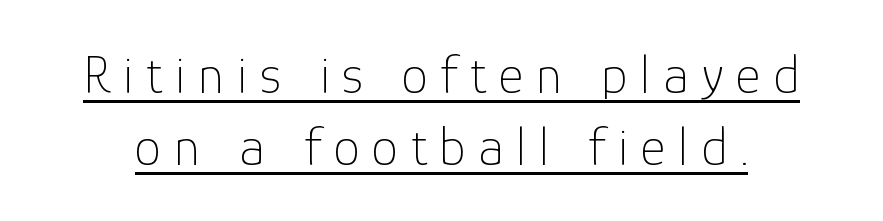
The gaps between neighbouring characters are conspicuously large. Underlining? Definitely there. Nope, no serifs anywhere on these letters. The strokes are not fattened; the text isn't bold.
